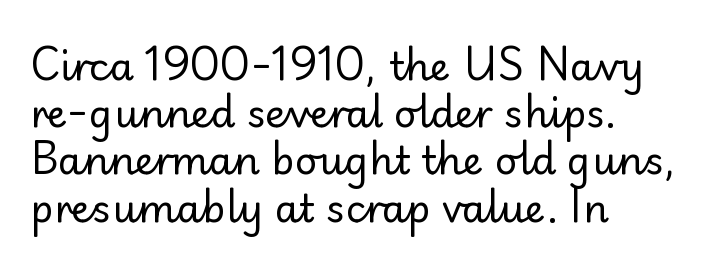
{"serif": "no", "italic": "no", "bold": "no", "weight": "regular", "width": "normal", "stroke_contrast": "low", "x_height": "small", "monospaced": "no", "underline": "no", "align": "left", "line_spacing_ratio": 1.21, "letter_spacing": "normal", "letter_spacing_em": 0.0, "glyph_px": 39}
